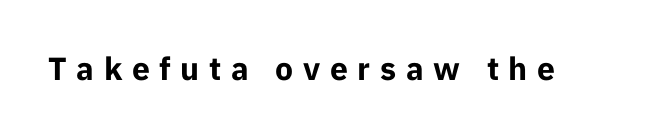
Is this a sans? Yes — the strokes have no serifs. Proportional: the letters do not fall into vertical columns. How are the letters spaced? Widely, with obvious added tracking. Check the space under the baseline: it is left empty.
